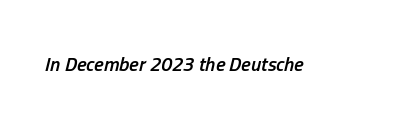
Honestly, there is no underline to notice here at all. The whole block is typeset with a tilt. Letter spacing: default. On the weight axis this lands at semibold, roughly 600.
